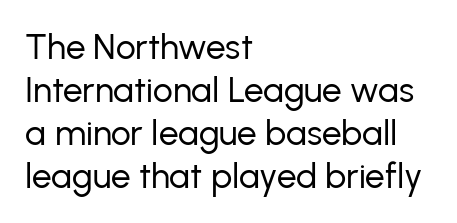
Q: Is the text bold? A: No.
Q: Is the text italic (slanted)? A: No, it is upright.
Q: Is the typeface a serif or a sans-serif typeface? A: Sans-serif.
Q: Is the text underlined? A: No.
Q: How is the paragraph aligned? A: Left-aligned.
Q: Is the spacing between letters normal or unusually wide? A: Normal.
Q: Width (condensed, normal, or wide)? A: Normal.
Q: Stroke contrast? A: Low.
Q: x-height? A: Medium.
Q: Monospaced? A: No.
